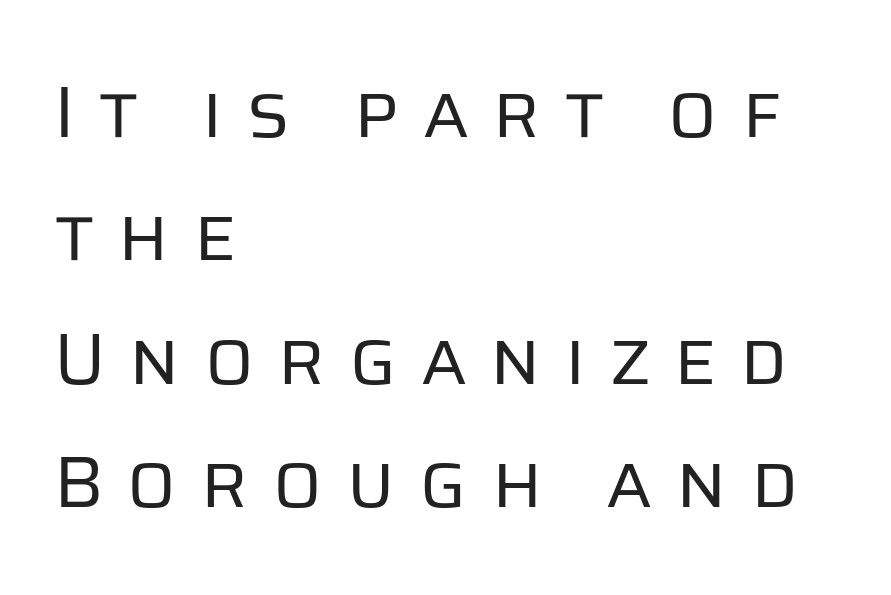
The image shows 73 px regular-weight sans-serif type, upright; set left-aligned, normal line spacing (1.69x), unusually wide letter spacing (+0.31 em), not underlined; low stroke contrast and a large x-height.
